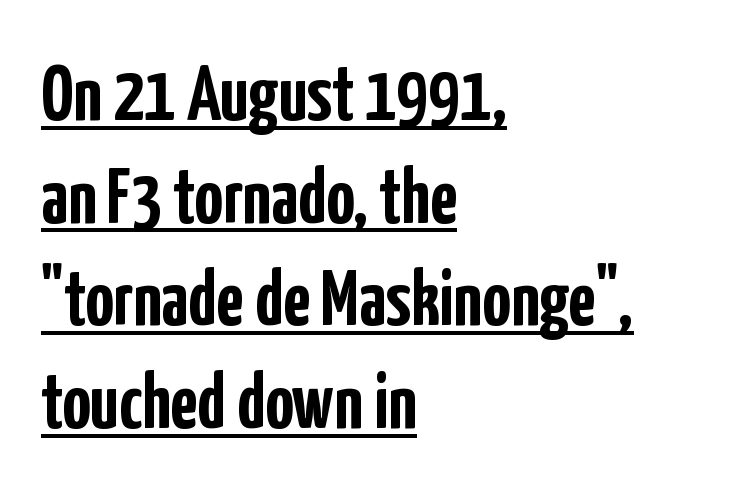
Do the characters align in a grid? No, the font is proportional. The letterforms sit shoulder to shoulder at normal distance. Underline: present. Caption: bold face, heavy strokes. Letterform terminals end flat and unadorned throughout the passage.
